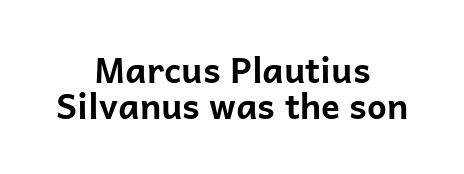
This sample trades vertical openness for compactness between lines. No extra tracking has been applied to these lines. Unmarked baselines from the first word to the last. If you drew a line through each stem, it would be perfectly vertical. The passage shown is typed in a proportional face where columns would drift. Alignment: centered.
